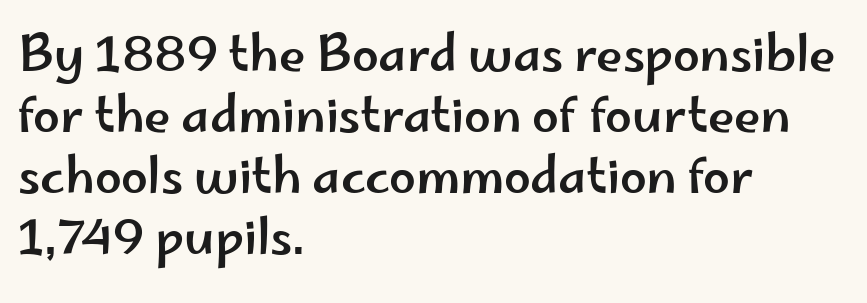
The image shows 48 px wide sans-serif type, upright; set left-aligned, normal line spacing (1.27x), normal letter spacing, not underlined; low stroke contrast and a small x-height.
